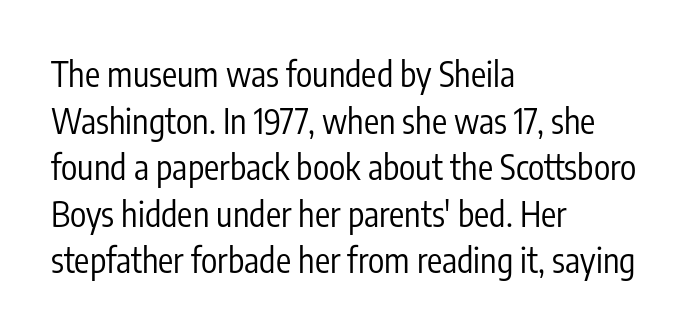
{"serif": "no", "italic": "no", "bold": "no", "weight": "regular", "width": "condensed", "stroke_contrast": "low", "x_height": "medium", "monospaced": "no", "underline": "no", "align": "left", "line_spacing": "normal", "line_spacing_ratio": 1.37, "letter_spacing": "normal", "letter_spacing_em": 0.0, "glyph_px": 34}
